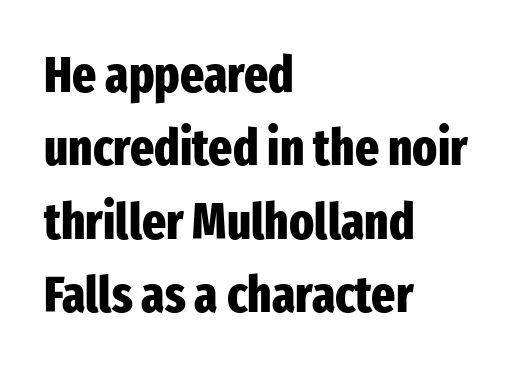
{"serif": "no", "italic": "no", "bold": "yes", "weight": "heavy", "width": "condensed", "stroke_contrast": "low", "x_height": "medium", "monospaced": "no", "underline": "no", "align": "left", "line_spacing": "normal", "line_spacing_ratio": 1.44, "letter_spacing": "normal", "letter_spacing_em": 0.0, "glyph_px": 51}
